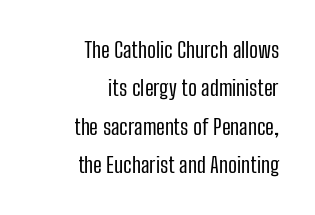
The image shows 22 px text type, upright; set right-aligned, line spacing 1.75x, normal letter spacing, not underlined.
